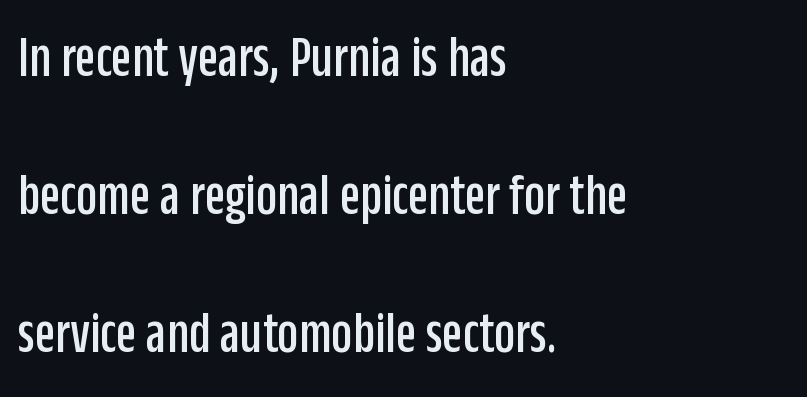
These lines are rendered in a variable-pitch font. The passage shown is typeset with a sans-serif family. The space beneath each line is pristine and unruled. Glyph-to-glyph distance matches everyday printed text.
